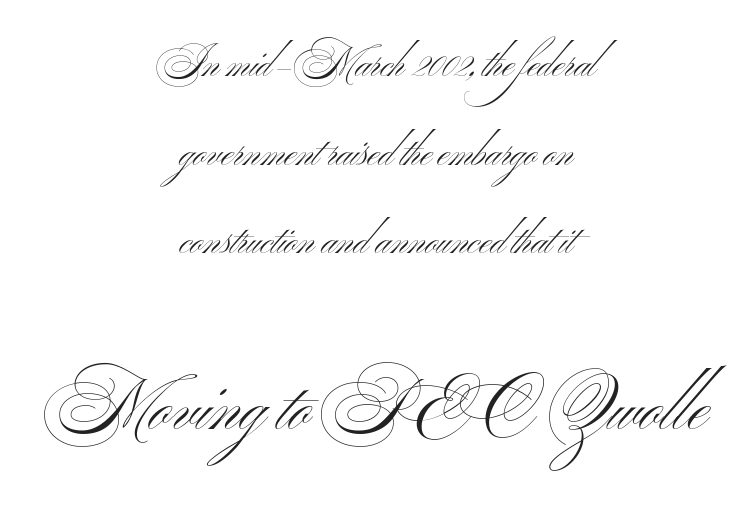
Q: Is the text bold? A: No.
Q: Is the text italic (slanted)? A: Yes.
Q: Is the typeface a serif or a sans-serif typeface? A: Sans-serif.
Q: Is the text underlined? A: No.
Q: How is the paragraph aligned? A: Centered.
Q: Is the spacing between letters normal or unusually wide? A: Normal.
Q: Is the spacing between lines tight, normal or loose? A: Loose.
Q: Which block of text is set in a larger size, the first (top) or the second (bottom)? A: The second (bottom) one.
Q: Width (condensed, normal, or wide)? A: Wide.
Q: Stroke contrast? A: Medium.
Q: x-height? A: Small.
Q: Monospaced? A: No.
